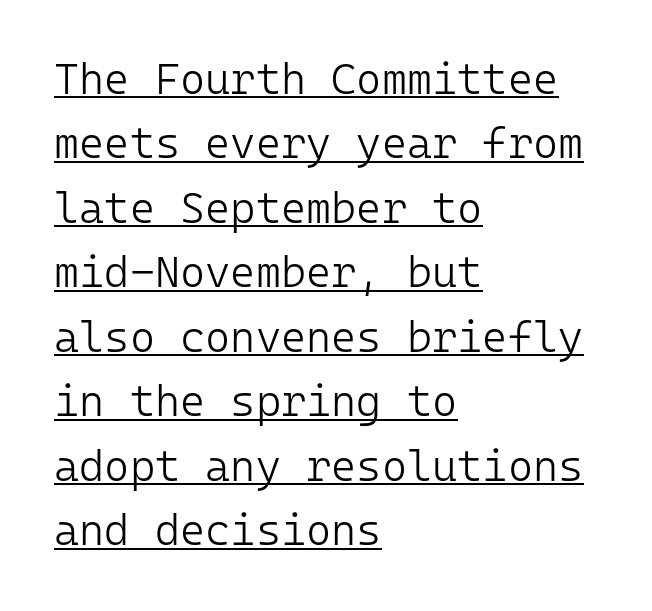
No italicization has been applied; the sample stays upright. Each new line begins a customary step beneath the previous one. Letterform terminals end flat and unadorned throughout the passage. The letters sit at their default tracking, neither squeezed nor spread.
